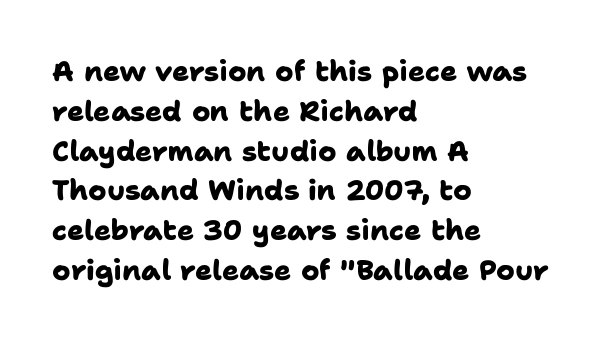
The image shows 28 px heavy sans-serif type; set left-aligned, normal line spacing (1.42x), normal letter spacing, not underlined; low stroke contrast and a medium x-height.
